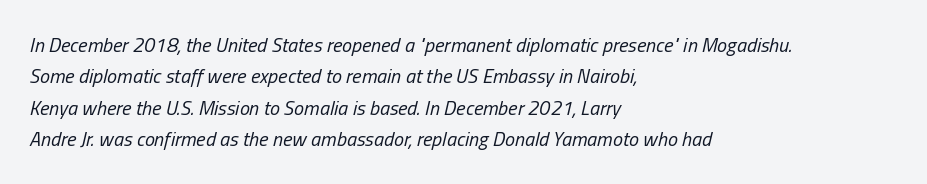
Regular leading. The strokes carry an ordinary text weight at most. Short and long lines alike share a common starting point at left. Students, note that the glyphs here touch the page at normal intervals. The typography opts for an oblique posture over an upright one.
